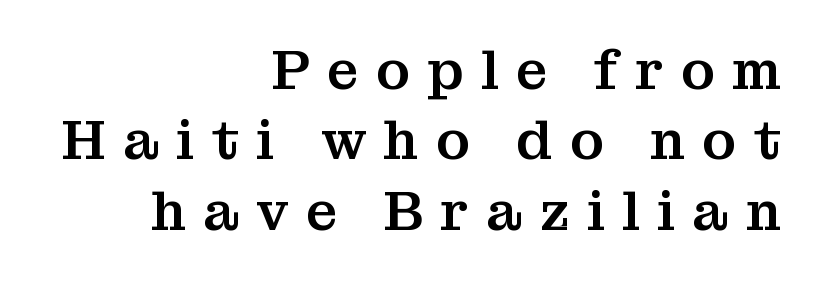
{"serif": "yes", "italic": "no", "width": "normal", "stroke_contrast": "medium", "x_height": "medium", "monospaced": "no", "underline": "no", "align": "right", "line_spacing": "normal", "line_spacing_ratio": 1.28, "letter_spacing": "wide", "letter_spacing_em": 0.31, "glyph_px": 55}
